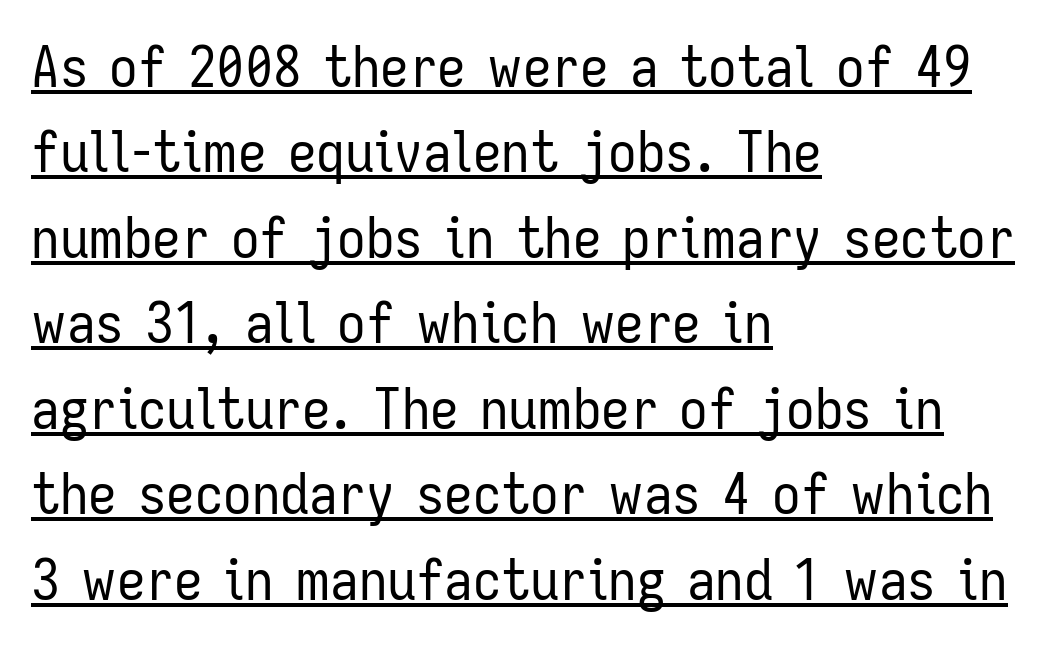
{"serif": "no", "italic": "no", "bold": "no", "weight": "regular", "width": "condensed", "stroke_contrast": "low", "x_height": "medium", "monospaced": "no", "underline": "yes", "align": "left", "line_spacing": "normal", "line_spacing_ratio": 1.5, "letter_spacing": "normal", "letter_spacing_em": 0.0, "glyph_px": 57}
